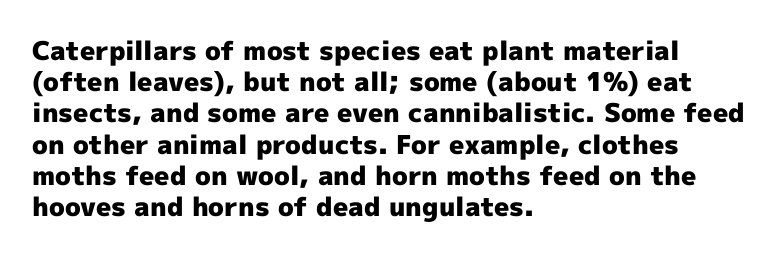
Q: Is the text bold? A: Yes.
Q: Is the text italic (slanted)? A: No, it is upright.
Q: Is the text underlined? A: No.
Q: How is the paragraph aligned? A: Left-aligned.
Q: Is the spacing between letters normal or unusually wide? A: Normal.
